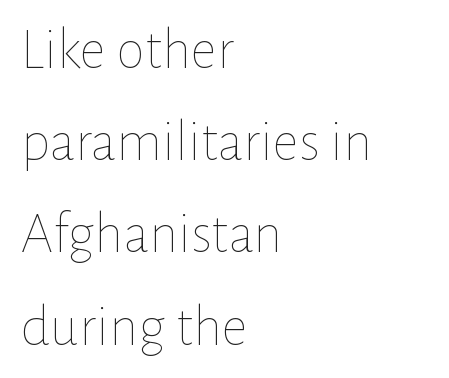
Q: Is the text bold? A: No.
Q: Is the text italic (slanted)? A: No, it is upright.
Q: Is the text underlined? A: No.
Q: How is the paragraph aligned? A: Left-aligned.
Q: Is the spacing between letters normal or unusually wide? A: Normal.
Q: Is the spacing between lines tight, normal or loose? A: Normal.
Q: Width (condensed, normal, or wide)? A: Normal.
Q: Stroke contrast? A: Low.
Q: x-height? A: Medium.
Q: Monospaced? A: No.
